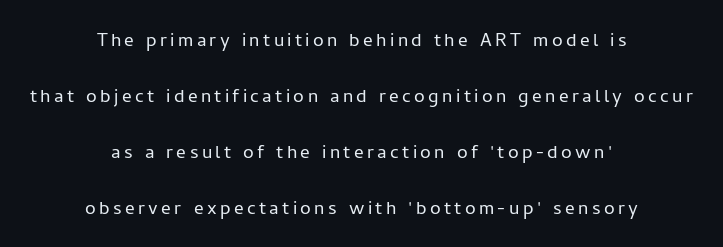
{"italic": "no", "bold": "no", "underline": "no", "align": "center", "line_spacing": "loose", "line_spacing_ratio": 2.34, "glyph_px": 24}
